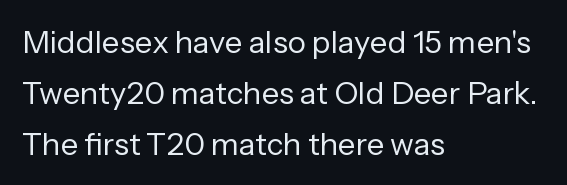
Q: Is the text bold? A: No.
Q: Is the text italic (slanted)? A: No, it is upright.
Q: Is the typeface a serif or a sans-serif typeface? A: Sans-serif.
Q: Is the text underlined? A: No.
Q: How is the paragraph aligned? A: Left-aligned.
Q: Is the spacing between letters normal or unusually wide? A: Normal.
Q: Is the spacing between lines tight, normal or loose? A: Normal.
Q: Width (condensed, normal, or wide)? A: Normal.
Q: Stroke contrast? A: Low.
Q: x-height? A: Medium.
Q: Monospaced? A: No.
